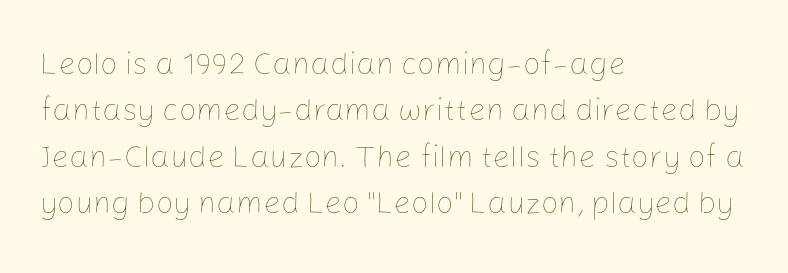
The image shows 31 px thin type, upright; set left-aligned, normal line spacing (1.5x), normal letter spacing, not underlined; low stroke contrast and a medium x-height.
